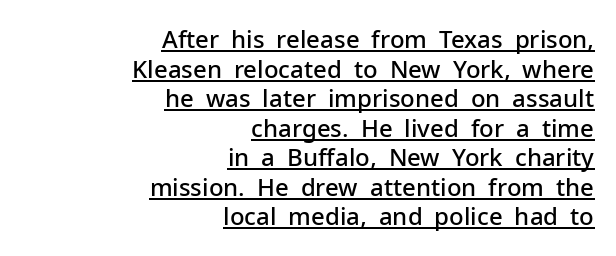
Q: Is the text bold? A: Semi-bold.
Q: Is the text italic (slanted)? A: No, it is upright.
Q: Is the text underlined? A: Yes.
Q: How is the paragraph aligned? A: Right-aligned.
Q: Is the spacing between letters normal or unusually wide? A: Normal.
